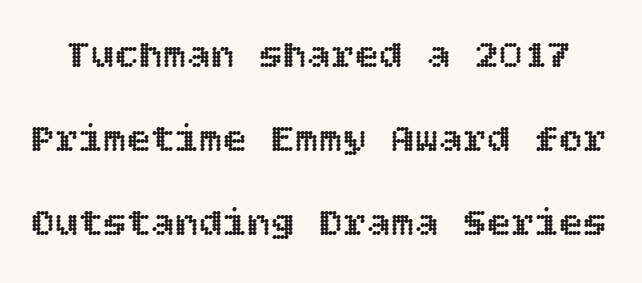
Q: Is the text italic (slanted)? A: No, it is upright.
Q: Is the text underlined? A: No.
Q: Is the spacing between letters normal or unusually wide? A: Normal.
Q: Is the spacing between lines tight, normal or loose? A: Loose.
Q: Width (condensed, normal, or wide)? A: Normal.
Q: x-height? A: Large.
